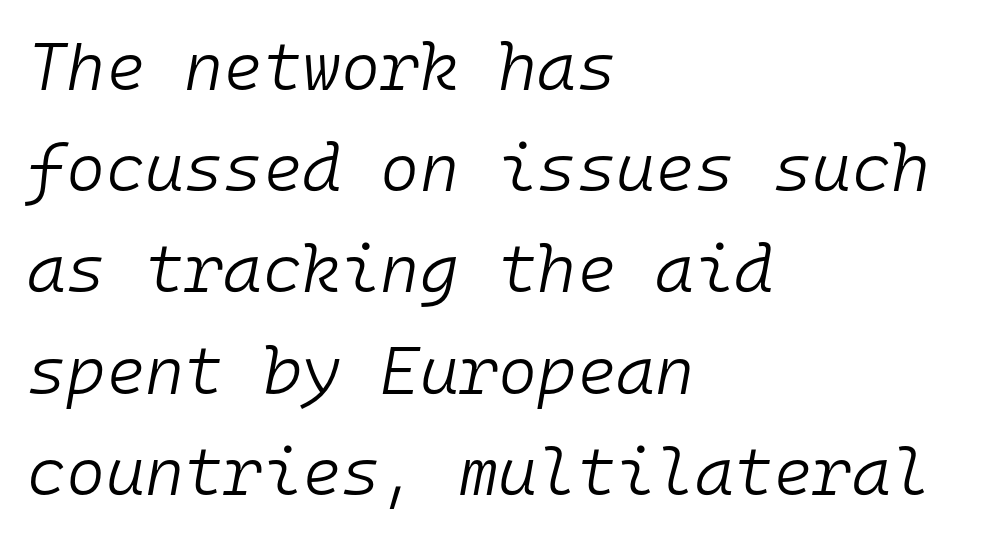
{"italic": "yes", "lean": "right", "slant_degrees": 10, "bold": "no", "weight": "light", "width": "normal", "stroke_contrast": "low", "x_height": "medium", "monospaced": "yes", "underline": "no", "align": "left", "line_spacing": "normal", "line_spacing_ratio": 1.51, "letter_spacing": "normal", "letter_spacing_em": 0.0, "glyph_px": 67}
